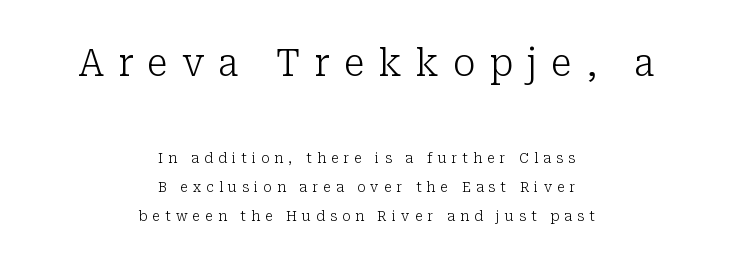
Q: Is the text bold? A: No.
Q: Is the text italic (slanted)? A: No, it is upright.
Q: Is the typeface a serif or a sans-serif typeface? A: Serif.
Q: Is the text underlined? A: No.
Q: How is the paragraph aligned? A: Centered.
Q: Is the spacing between letters normal or unusually wide? A: Unusually wide.
Q: Is the spacing between lines tight, normal or loose? A: Loose.
Q: Which block of text is set in a larger size, the first (top) or the second (bottom)? A: The first (top) one.
Q: Width (condensed, normal, or wide)? A: Normal.
Q: Stroke contrast? A: Low.
Q: x-height? A: Medium.
Q: Monospaced? A: No.
